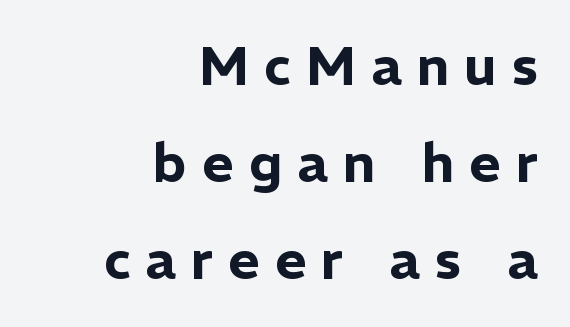
Q: Is the text italic (slanted)? A: No, it is upright.
Q: Is the typeface a serif or a sans-serif typeface? A: Sans-serif.
Q: Is the text underlined? A: No.
Q: How is the paragraph aligned? A: Right-aligned.
Q: Is the spacing between letters normal or unusually wide? A: Unusually wide.
Q: Width (condensed, normal, or wide)? A: Normal.
Q: Stroke contrast? A: Low.
Q: x-height? A: Medium.
Q: Monospaced? A: No.
